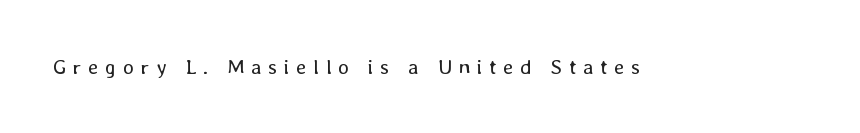
The image shows 21 px text type, upright; set unusually wide letter spacing (+0.31 em), not underlined.
